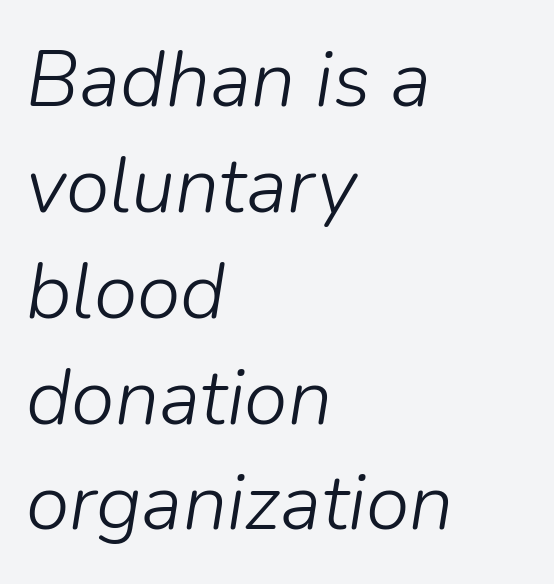
Q: Is the text bold? A: No.
Q: Is the text italic (slanted)? A: Yes, it leans right by about 9 degrees.
Q: Is the text underlined? A: No.
Q: How is the paragraph aligned? A: Left-aligned.
Q: Is the spacing between letters normal or unusually wide? A: Normal.
Q: Is the spacing between lines tight, normal or loose? A: Normal.
Q: Width (condensed, normal, or wide)? A: Normal.
Q: Stroke contrast? A: Low.
Q: x-height? A: Medium.
Q: Monospaced? A: No.
